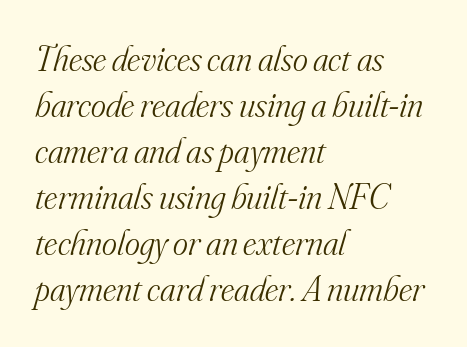
The image shows 36 px light serif type, italic (leaning right); set left-aligned, normal line spacing (1.28x), normal letter spacing, not underlined; medium stroke contrast and a small x-height.
